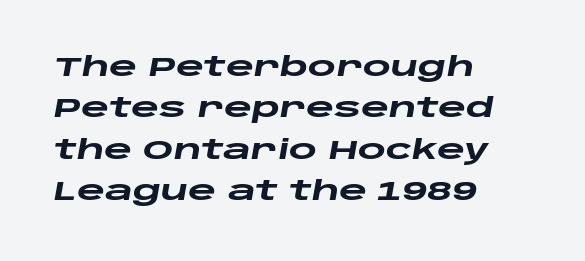
{"italic": "yes", "lean": "right", "slant_degrees": 10, "bold": "yes", "underline": "no", "align": "left", "line_spacing": "normal", "line_spacing_ratio": 1.53, "letter_spacing": "normal", "letter_spacing_em": 0.0, "glyph_px": 27}
